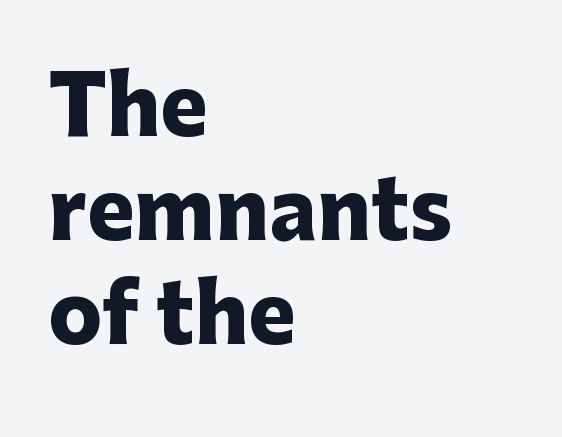
Q: Is the text bold? A: Yes.
Q: Is the text italic (slanted)? A: No, it is upright.
Q: Is the typeface a serif or a sans-serif typeface? A: Sans-serif.
Q: Is the text underlined? A: No.
Q: How is the paragraph aligned? A: Left-aligned.
Q: Is the spacing between letters normal or unusually wide? A: Normal.
Q: Is the spacing between lines tight, normal or loose? A: Normal.
Q: Width (condensed, normal, or wide)? A: Normal.
Q: Stroke contrast? A: Low.
Q: x-height? A: Medium.
Q: Monospaced? A: No.
